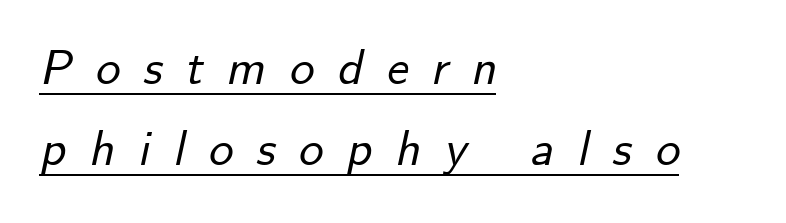
Proportional: the letters do not fall into vertical columns. These lines stack with their left ends in a neat column. Look at the tracking — it's clearly loosened, letters drifting apart. Decoration check: the copy is underlined.
